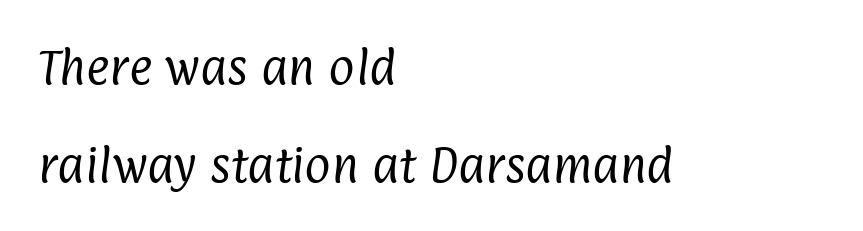
The image shows 40 px regular-weight, condensed sans-serif type; set left-aligned, loose line spacing (2.45x), normal letter spacing, not underlined; low stroke contrast and a medium x-height.
